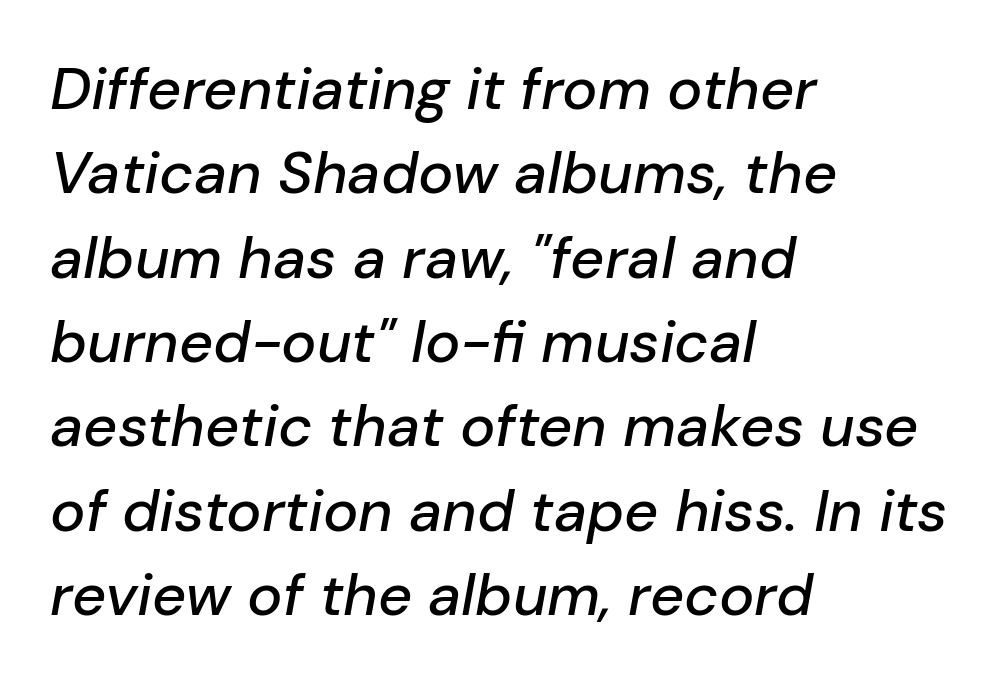
The image shows 59 px text type, italic (leaning right); set left-aligned, normal line spacing (1.43x), normal letter spacing, not underlined; low stroke contrast and a medium x-height.
